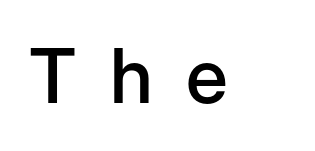
Q: Is the text bold? A: Semi-bold.
Q: Is the text italic (slanted)? A: No, it is upright.
Q: Is the typeface a serif or a sans-serif typeface? A: Sans-serif.
Q: Is the text underlined? A: No.
Q: Is the spacing between letters normal or unusually wide? A: Unusually wide.
Q: Width (condensed, normal, or wide)? A: Normal.
Q: Stroke contrast? A: Low.
Q: x-height? A: Medium.
Q: Monospaced? A: No.
